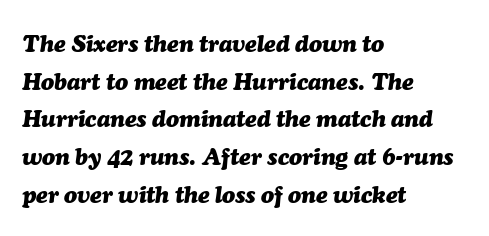
The font is running at its bold setting. Descender tails drop into unmarked territory. In terms of leading, this rendering sits right in the middle. Slanted lettering throughout.
